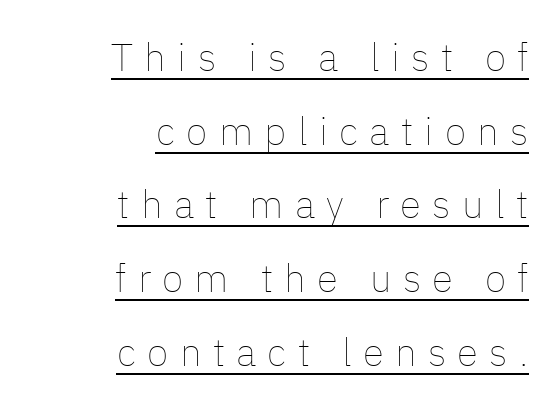
Underline: present. Horizontal alignment here is rightward, an uncommon choice for prose. Designer's note — italics off, roman on. Do the characters align in a grid? No, the font is proportional. Does extra space separate the letters? Yes, quite a lot of it. Is the type heavy? It reads as light-to-regular instead.
